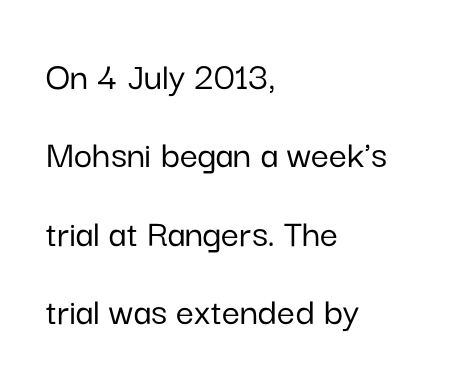
Has an underline been added? It has not. Left-aligned paragraph, ragged on the right. Style check: upright. Airy leading. Check where the strokes stop: nothing finishes them off — pure sans.
